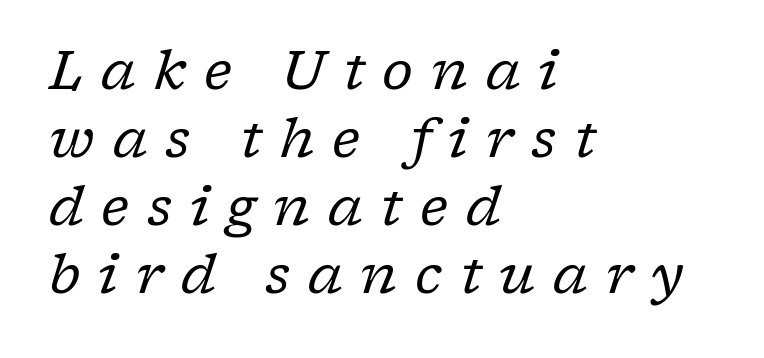
The image shows 54 px regular-weight serif type, italic (leaning right); set left-aligned, normal line spacing (1.26x), unusually wide letter spacing (+0.33 em), not underlined; low stroke contrast and a medium x-height.
